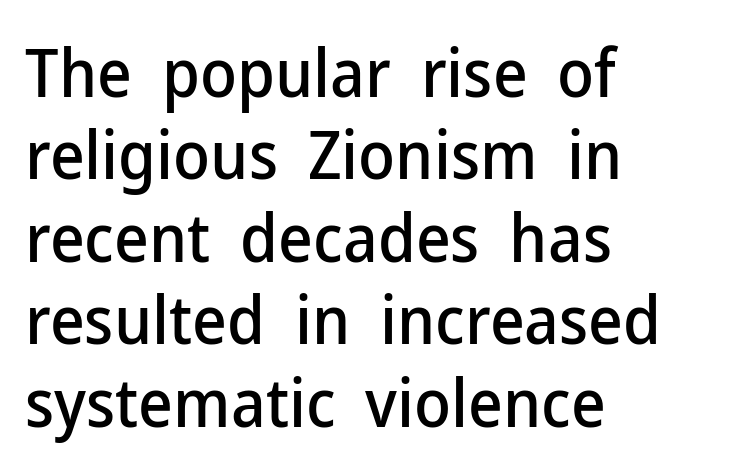
One-word summary of the alignment: left. Each letter's strokes conclude bluntly, with no projecting serifs. Note the varied advance widths — an 'i' is clearly narrower than an 'm'. If you drew a line through each stem, it would be perfectly vertical.
